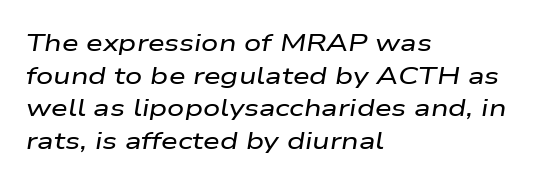
Q: Is the text italic (slanted)? A: Yes, it leans right by about 9 degrees.
Q: Is the text underlined? A: No.
Q: How is the paragraph aligned? A: Left-aligned.
Q: Is the spacing between letters normal or unusually wide? A: Normal.
Q: Is the spacing between lines tight, normal or loose? A: Normal.
